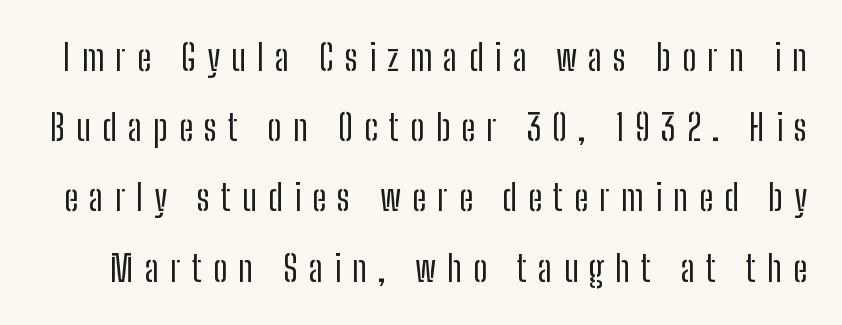
The image shows 36 px regular-weight, condensed sans-serif type, upright; set loose line spacing (1.95x), unusually wide letter spacing (+0.31 em), not underlined; low stroke contrast and a medium x-height.
